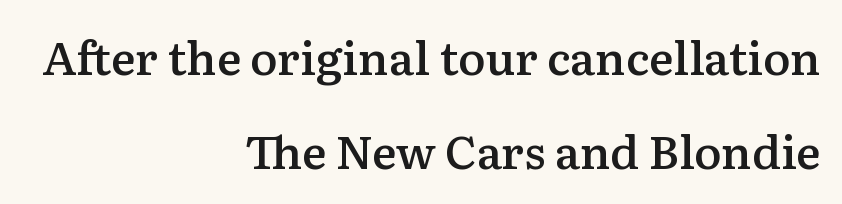
{"serif": "yes", "italic": "no", "bold": "semi", "weight": "semibold", "width": "normal", "stroke_contrast": "medium", "x_height": "medium", "monospaced": "no", "underline": "no", "align": "right", "line_spacing": "loose", "line_spacing_ratio": 2.05, "letter_spacing": "normal", "letter_spacing_em": 0.0, "glyph_px": 46}
